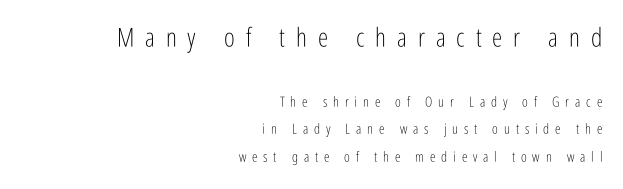
Right-aligned paragraph, ragged on the left. The vertical gap from one line to the next is large. The letters stand upright; this is a roman face. The string is rendered with underlining switched off. The font sits on the lighter half of the weight spectrum, regular included. Character size in the leading block exceeds that of the trailing block.
